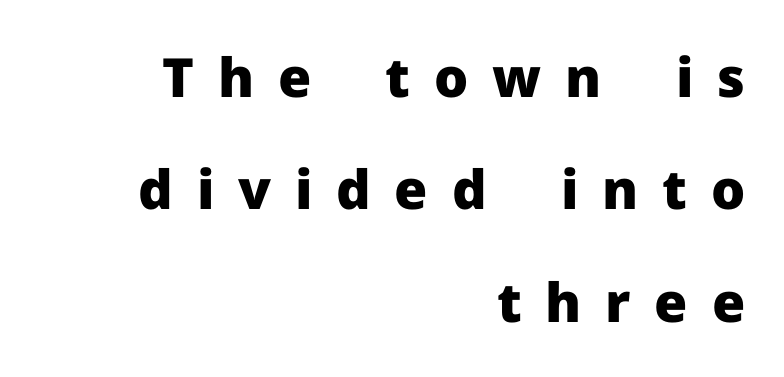
Q: Is the text bold? A: Yes.
Q: Is the text italic (slanted)? A: No, it is upright.
Q: Is the typeface a serif or a sans-serif typeface? A: Sans-serif.
Q: Is the text underlined? A: No.
Q: How is the paragraph aligned? A: Right-aligned.
Q: Is the spacing between letters normal or unusually wide? A: Unusually wide.
Q: Is the spacing between lines tight, normal or loose? A: Loose.
Q: Width (condensed, normal, or wide)? A: Normal.
Q: Stroke contrast? A: Low.
Q: x-height? A: Medium.
Q: Monospaced? A: No.
